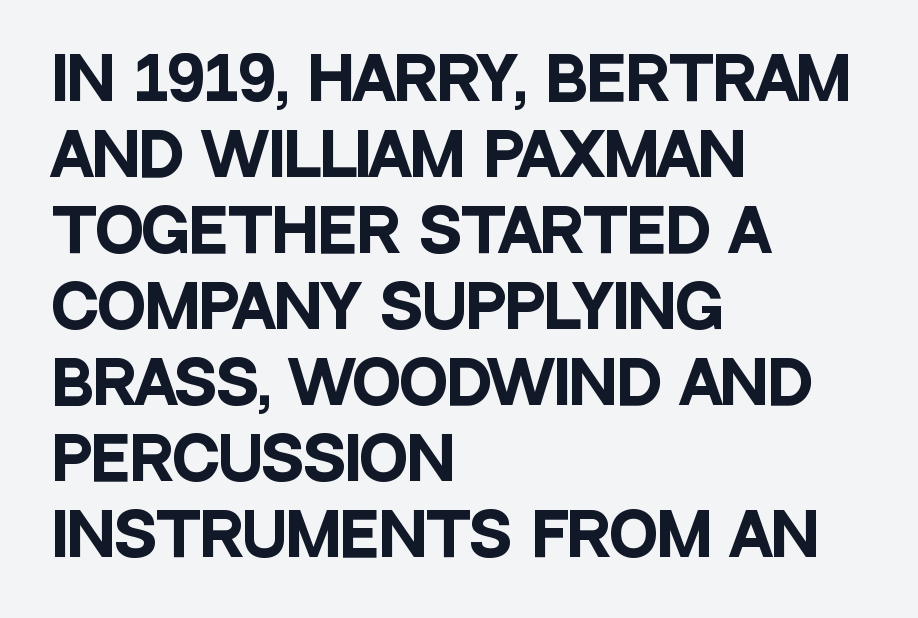
The image shows 58 px heavy, condensed sans-serif type, upright; set left-aligned, normal line spacing (1.31x), normal letter spacing, not underlined; low stroke contrast and a large x-height.
